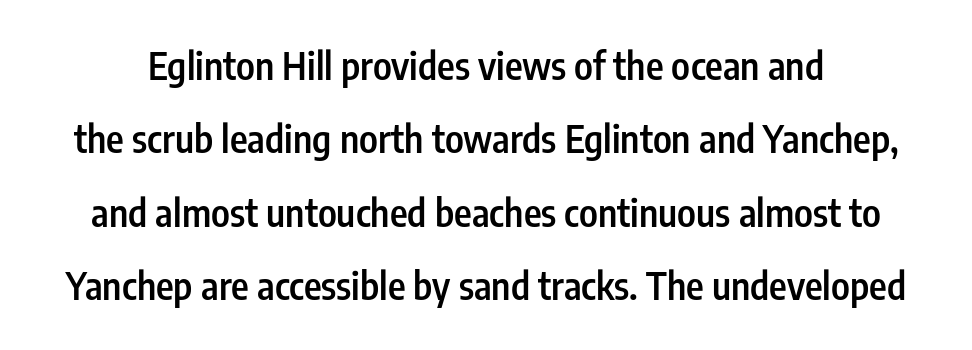
The image shows 38 px semibold, condensed sans-serif type, upright; set loose line spacing (1.93x), normal letter spacing, not underlined; low stroke contrast and a medium x-height.
